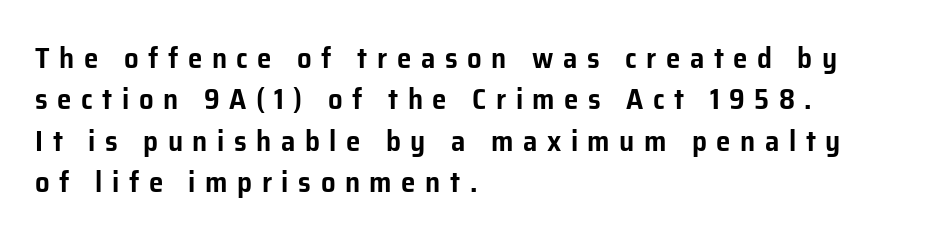
The image shows 29 px sans-serif type, upright; set left-aligned, normal line spacing (1.43x), unusually wide letter spacing (+0.33 em), not underlined; low stroke contrast and a medium x-height.
